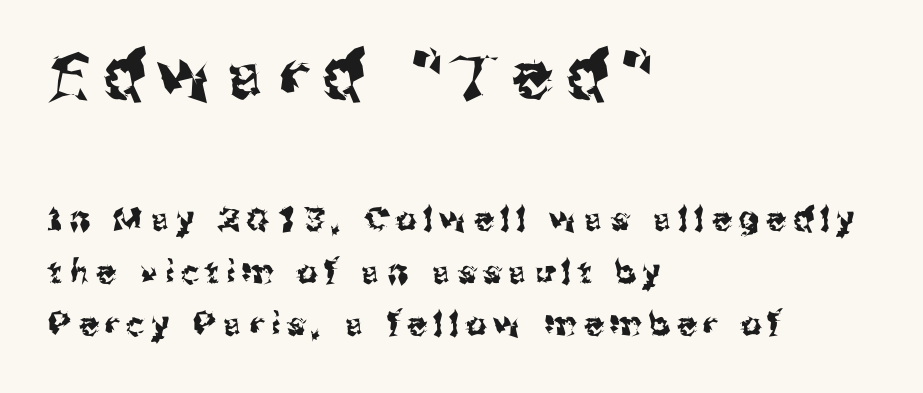
The image shows 64 px sans-serif type, upright; set left-aligned, normal line spacing (1.65x), unusually wide letter spacing (+0.24 em), not underlined; the first (top) block is 2.0x larger; medium stroke contrast and a medium x-height.
